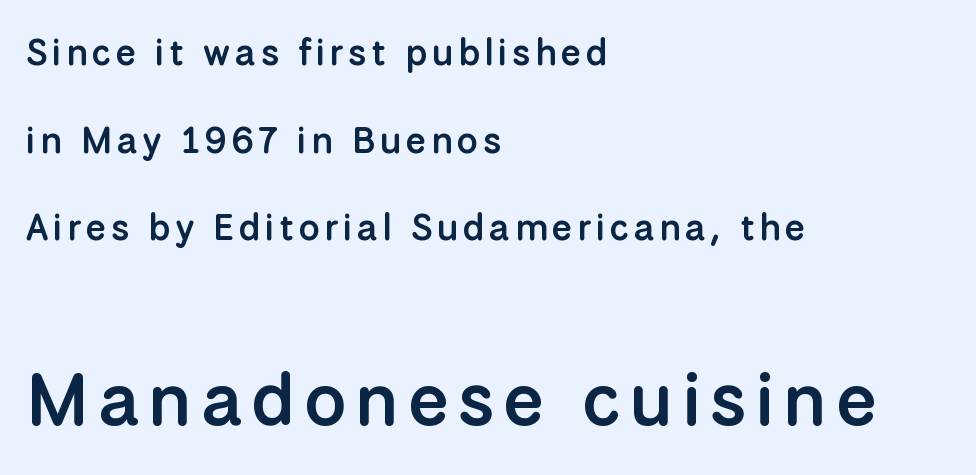
Baseline-to-baseline distance is far greater than the letter height. The strokes are fattened partway — semibold, not bold. Looks like regular typesetting: each glyph gets only the width it needs. Honestly, there is no underline to notice here at all.
